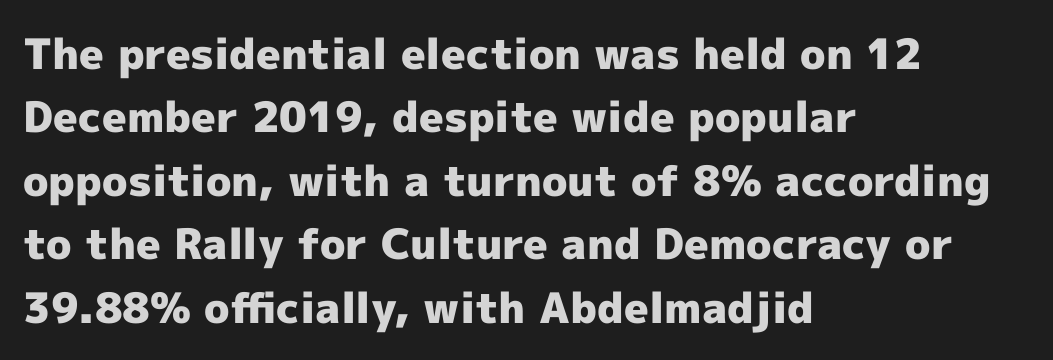
Q: Is the text bold? A: Yes.
Q: Is the text italic (slanted)? A: No, it is upright.
Q: Is the typeface a serif or a sans-serif typeface? A: Sans-serif.
Q: Is the text underlined? A: No.
Q: How is the paragraph aligned? A: Left-aligned.
Q: Is the spacing between letters normal or unusually wide? A: Normal.
Q: Is the spacing between lines tight, normal or loose? A: Normal.
Q: Width (condensed, normal, or wide)? A: Normal.
Q: x-height? A: Medium.
Q: Monospaced? A: No.
